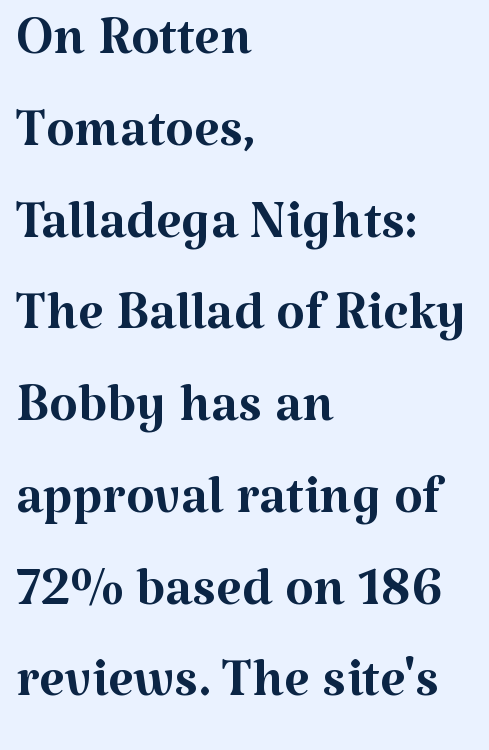
Q: Is the text bold? A: No.
Q: Is the text italic (slanted)? A: No, it is upright.
Q: Is the typeface a serif or a sans-serif typeface? A: Serif.
Q: Is the text underlined? A: No.
Q: How is the paragraph aligned? A: Left-aligned.
Q: Is the spacing between letters normal or unusually wide? A: Normal.
Q: Width (condensed, normal, or wide)? A: Normal.
Q: Stroke contrast? A: Medium.
Q: x-height? A: Medium.
Q: Monospaced? A: No.
